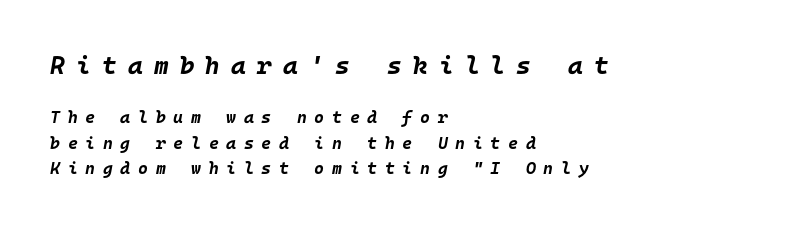
The image shows 25 px bold type, italic (leaning right); set left-aligned, normal line spacing (1.5x), unusually wide letter spacing (+0.45 em), not underlined; the first (top) block is 1.47x larger.
